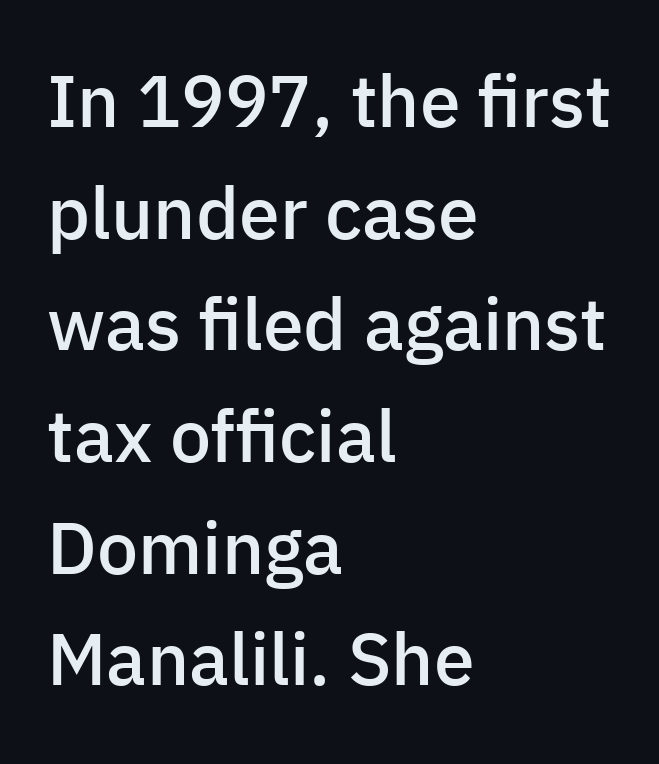
The image shows 73 px semibold sans-serif type, upright; set left-aligned, normal line spacing (1.53x), normal letter spacing, not underlined; low stroke contrast and a medium x-height.
